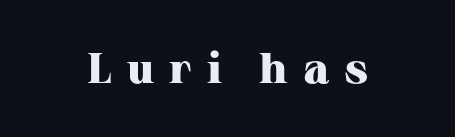
{"serif": "yes", "italic": "no", "bold": "yes", "weight": "heavy", "width": "normal", "stroke_contrast": "high", "x_height": "medium", "monospaced": "no", "underline": "no", "align": "center", "letter_spacing": "wide", "letter_spacing_em": 0.35, "glyph_px": 43}
